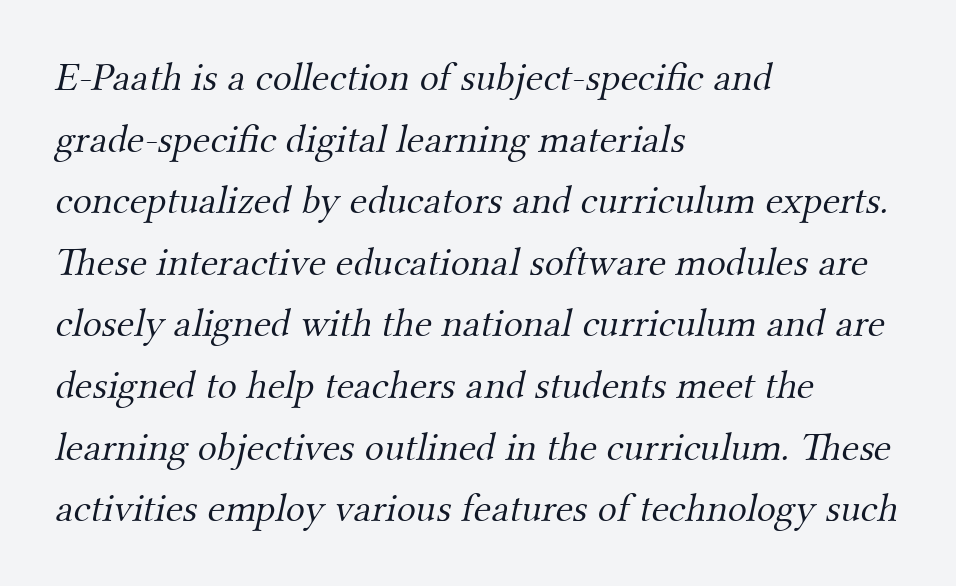
The image shows 40 px light serif type; set left-aligned, normal line spacing (1.54x), normal letter spacing, not underlined; medium stroke contrast and a small x-height.
